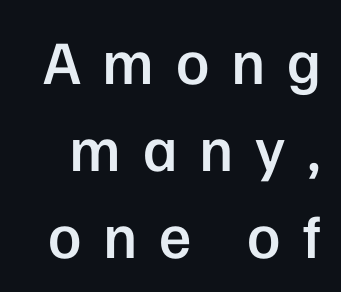
The image shows 62 px semibold sans-serif type, upright; set normal line spacing (1.4x), unusually wide letter spacing (+0.35 em), not underlined; low stroke contrast and a medium x-height.
